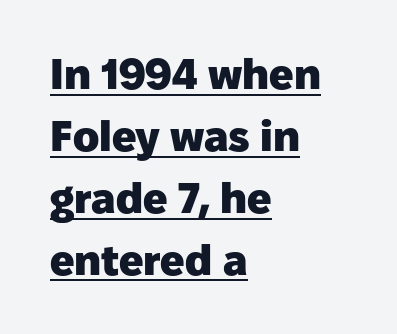
{"serif": "no", "italic": "no", "bold": "yes", "weight": "heavy", "width": "normal", "stroke_contrast": "low", "x_height": "medium", "monospaced": "no", "underline": "yes", "align": "left", "line_spacing": "normal", "line_spacing_ratio": 1.44, "letter_spacing": "normal", "letter_spacing_em": 0.0, "glyph_px": 43}
